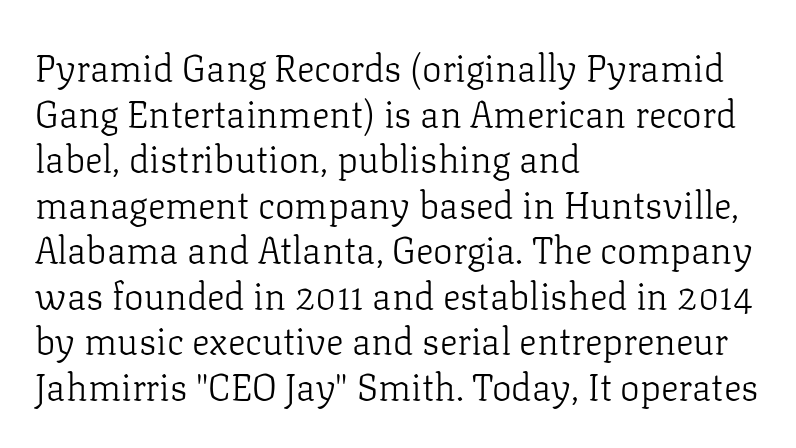
Beneath every word, the page is bare. The lines in this sample share a left origin and differ only in where they stop. What stands out about the letter spacing? Nothing — it is the standard amount. The cut favours lightness, reaching ordinary text weight at its darkest.
